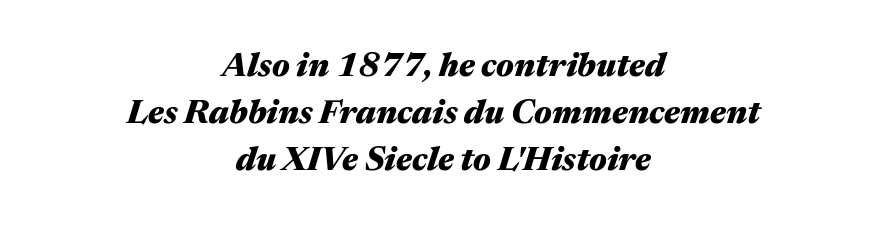
The image shows 33 px heavy, wide type, italic (leaning right); set centered, normal line spacing (1.42x), normal letter spacing, not underlined; medium stroke contrast and a medium x-height.
